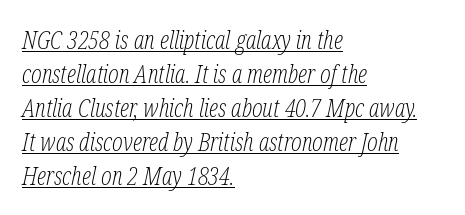
Q: Is the text bold? A: No.
Q: Is the text italic (slanted)? A: Yes, it leans right by about 12 degrees.
Q: Is the text underlined? A: Yes.
Q: How is the paragraph aligned? A: Left-aligned.
Q: Is the spacing between letters normal or unusually wide? A: Normal.
Q: Is the spacing between lines tight, normal or loose? A: Normal.
